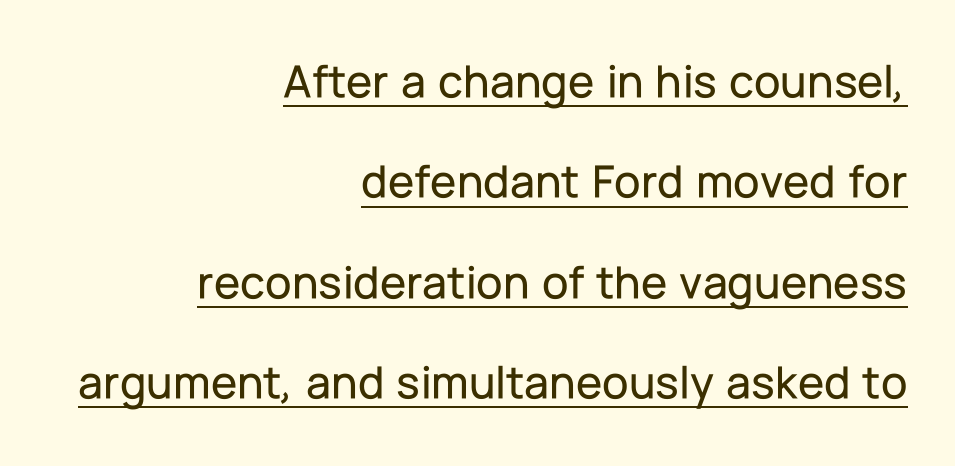
The image shows 48 px sans-serif type, upright; set right-aligned, loose line spacing (2.09x), normal letter spacing, underlined; low stroke contrast and a medium x-height.
